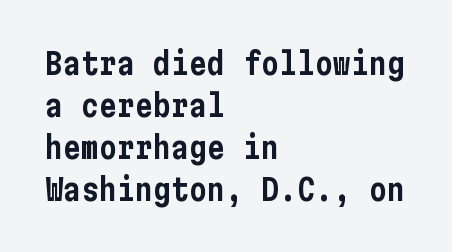
Q: Is the text italic (slanted)? A: No, it is upright.
Q: Is the typeface a serif or a sans-serif typeface? A: Sans-serif.
Q: Is the text underlined? A: No.
Q: How is the paragraph aligned? A: Left-aligned.
Q: Is the spacing between letters normal or unusually wide? A: Normal.
Q: Is the spacing between lines tight, normal or loose? A: Normal.
Q: Width (condensed, normal, or wide)? A: Condensed.
Q: Stroke contrast? A: Low.
Q: x-height? A: Medium.
